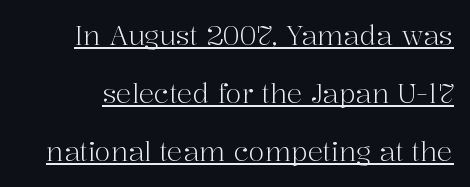
The image shows 26 px text type, upright; set loose line spacing (2.24x), normal letter spacing, underlined.
